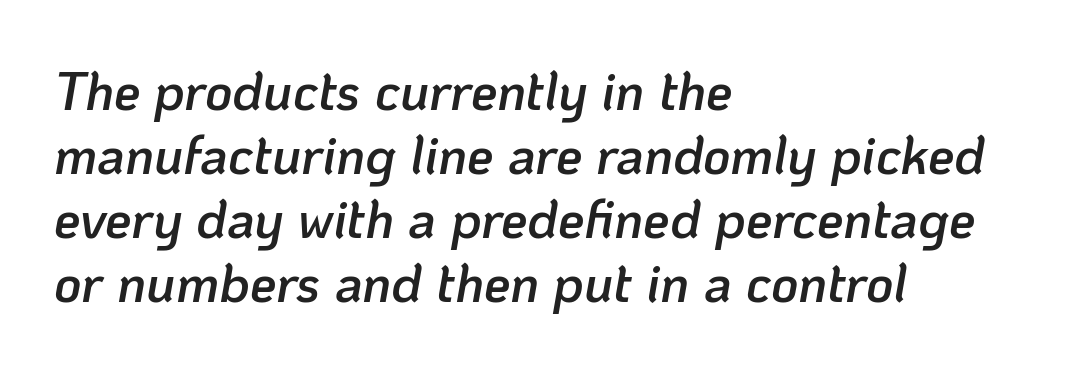
The image shows 53 px semibold type, italic (leaning right); set left-aligned, line spacing 1.21x, normal letter spacing, not underlined; low stroke contrast and a medium x-height.
